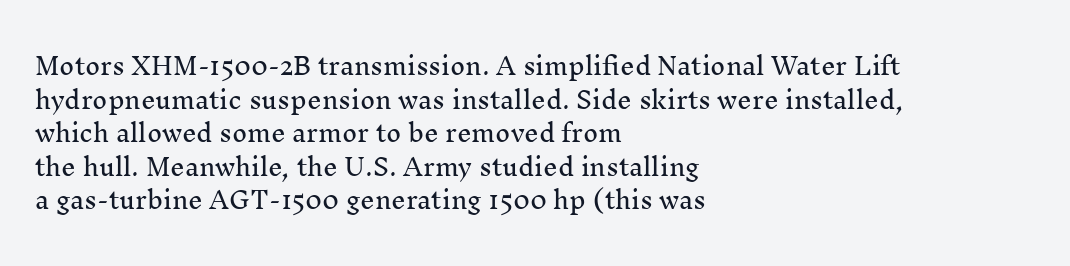
The image shows 23 px text type, upright; set left-aligned, normal line spacing (1.46x), normal letter spacing, not underlined.
